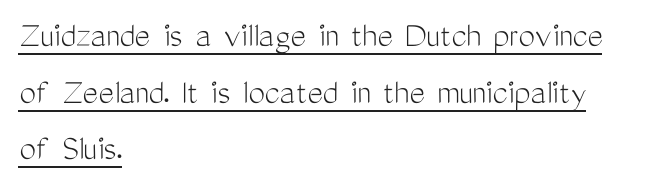
{"serif": "no", "italic": "no", "bold": "no", "weight": "light", "width": "condensed", "stroke_contrast": "medium", "x_height": "medium", "monospaced": "no", "underline": "yes", "align": "left", "line_spacing": "normal", "line_spacing_ratio": 1.53, "letter_spacing": "normal", "letter_spacing_em": 0.0, "glyph_px": 37}
